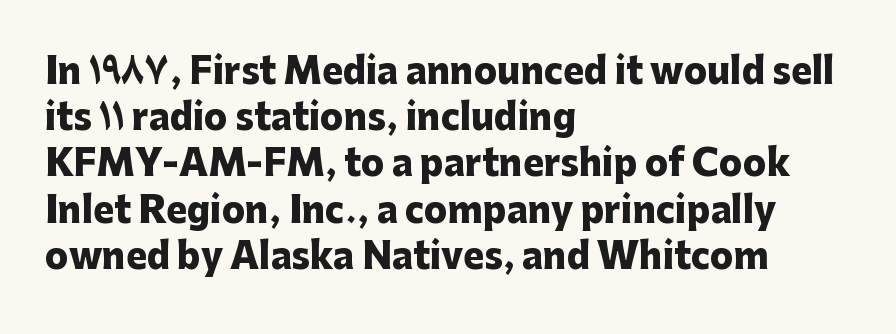
{"serif": "no", "italic": "no", "bold": "yes", "weight": "heavy", "width": "normal", "stroke_contrast": "low", "x_height": "medium", "monospaced": "no", "underline": "no", "align": "left", "line_spacing": "normal", "line_spacing_ratio": 1.32, "letter_spacing": "normal", "letter_spacing_em": 0.0, "glyph_px": 35}
